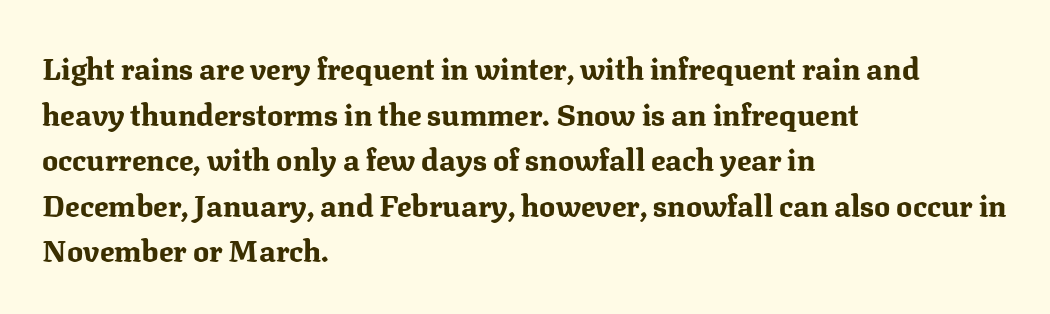
Q: Is the text bold? A: Yes.
Q: Is the text italic (slanted)? A: No, it is upright.
Q: Is the typeface a serif or a sans-serif typeface? A: Serif.
Q: Is the text underlined? A: No.
Q: How is the paragraph aligned? A: Left-aligned.
Q: Is the spacing between letters normal or unusually wide? A: Normal.
Q: Is the spacing between lines tight, normal or loose? A: Normal.
Q: Width (condensed, normal, or wide)? A: Normal.
Q: Stroke contrast? A: Medium.
Q: x-height? A: Medium.
Q: Monospaced? A: No.
